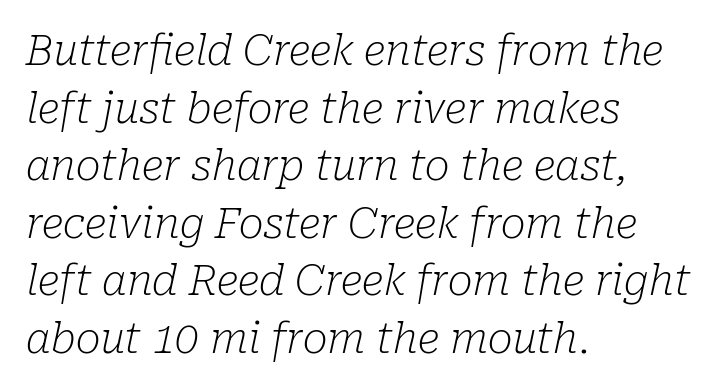
The image shows 42 px light serif type, italic (leaning right); set left-aligned, normal line spacing (1.37x), normal letter spacing, not underlined; low stroke contrast and a medium x-height.
